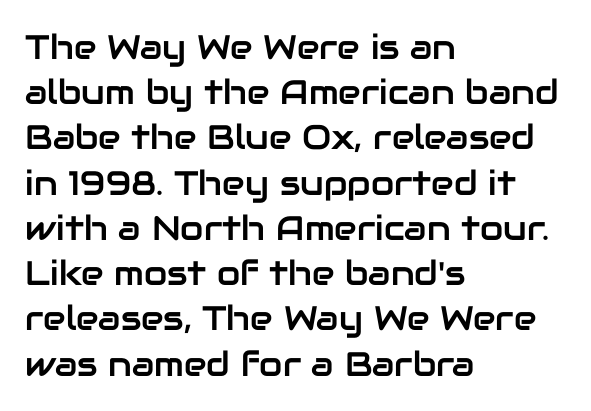
The image shows 34 px sans-serif type, upright; set left-aligned, normal line spacing (1.33x), normal letter spacing, not underlined; low stroke contrast and a medium x-height.
